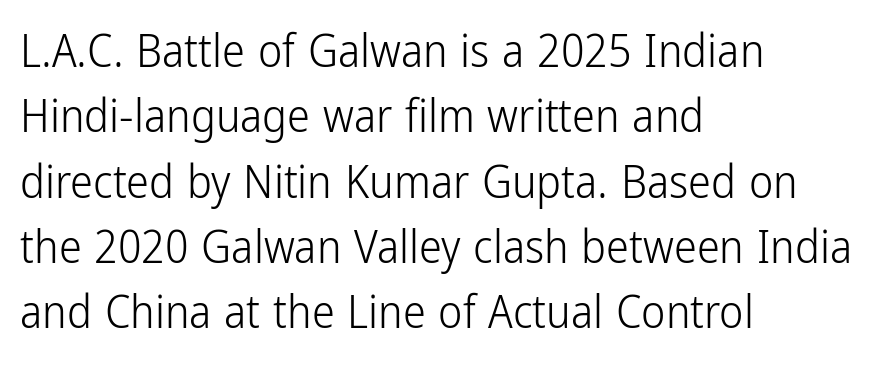
You can tell it's not italic because the verticals are truly vertical. Notice how descenders clear the ascenders below comfortably — that's standard leading. Stem width sits at or under what a default text font uses. One-word summary of the alignment: left. No word sits above an underline.
